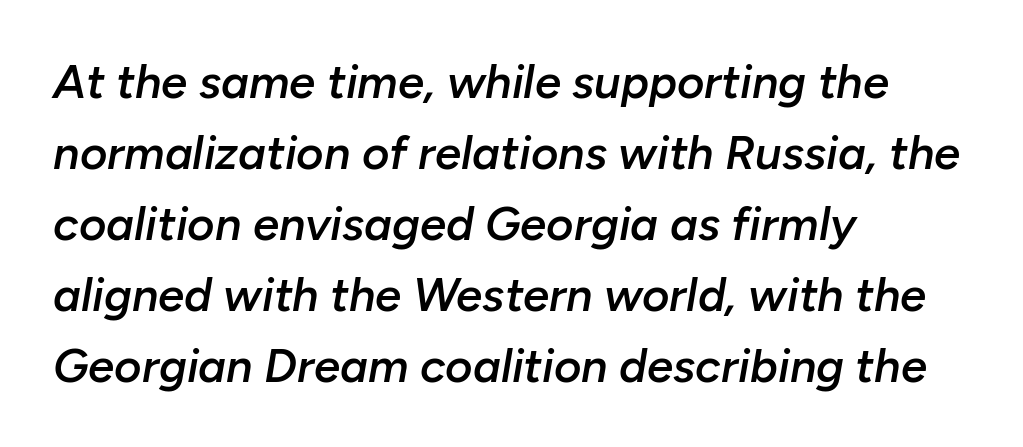
The image shows 47 px semibold type, italic (leaning right); set left-aligned, normal line spacing (1.51x), normal letter spacing, not underlined; low stroke contrast and a medium x-height.
